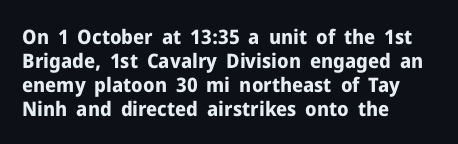
The image shows 20 px bold type, upright; set left-aligned, line spacing 1.2x, normal letter spacing, not underlined.
